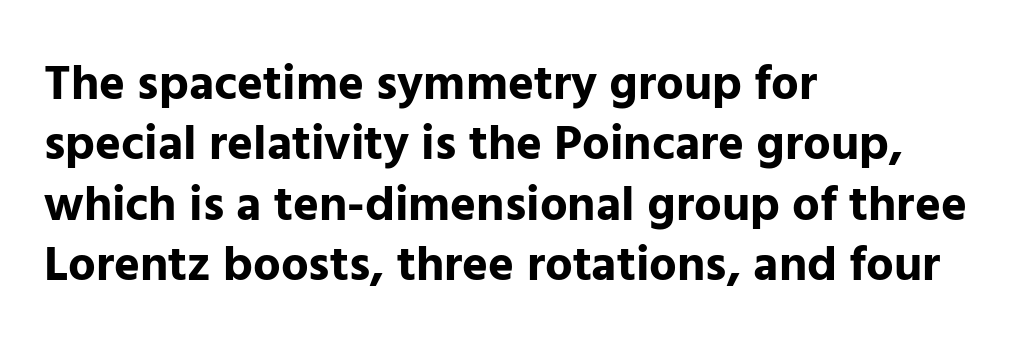
The image shows 49 px bold sans-serif type, upright; set left-aligned, line spacing 1.23x, normal letter spacing, not underlined; low stroke contrast and a medium x-height.
